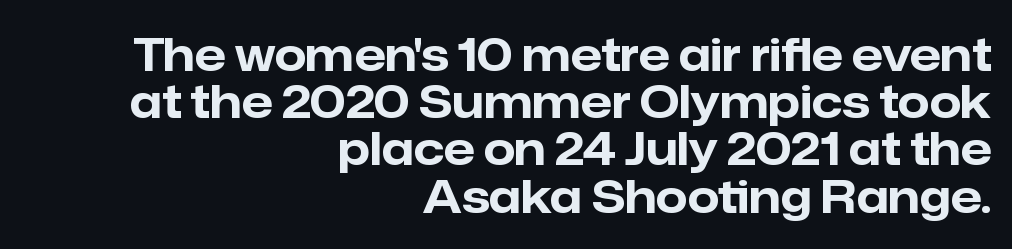
Here the glyphs are tracked normally, forming tight word shapes. The lines are packed closely together with very little leading. Alignment: flush right. Posture: straight, roman, zero tilt. The rendering uses natural spacing where letterforms have individual widths.
